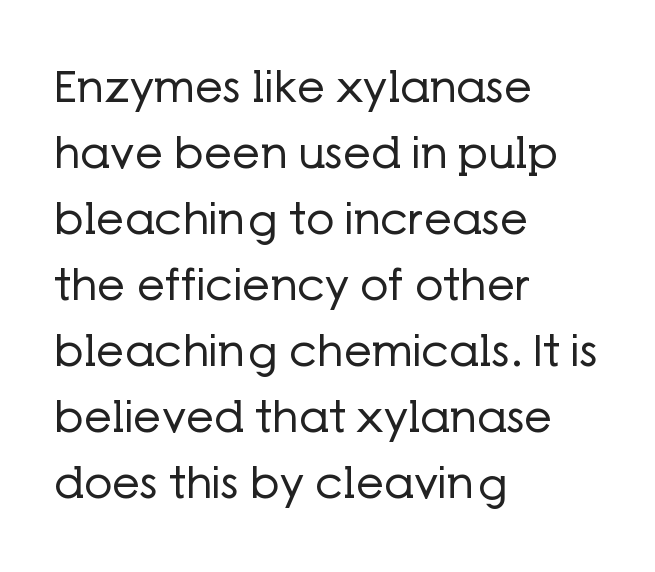
Q: Is the text bold? A: No.
Q: Is the text italic (slanted)? A: No, it is upright.
Q: Is the typeface a serif or a sans-serif typeface? A: Sans-serif.
Q: Is the text underlined? A: No.
Q: How is the paragraph aligned? A: Left-aligned.
Q: Is the spacing between letters normal or unusually wide? A: Normal.
Q: Is the spacing between lines tight, normal or loose? A: Normal.
Q: Width (condensed, normal, or wide)? A: Normal.
Q: Stroke contrast? A: Low.
Q: x-height? A: Medium.
Q: Monospaced? A: No.
